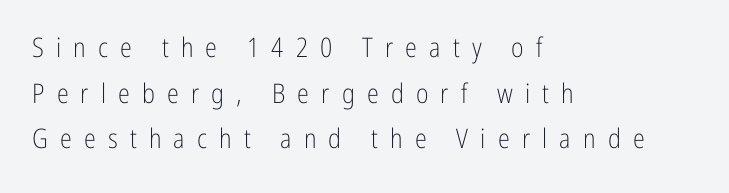
Q: Is the text bold? A: No.
Q: Is the text italic (slanted)? A: No, it is upright.
Q: Is the text underlined? A: No.
Q: How is the paragraph aligned? A: Left-aligned.
Q: Is the spacing between letters normal or unusually wide? A: Unusually wide.
Q: Is the spacing between lines tight, normal or loose? A: Normal.
